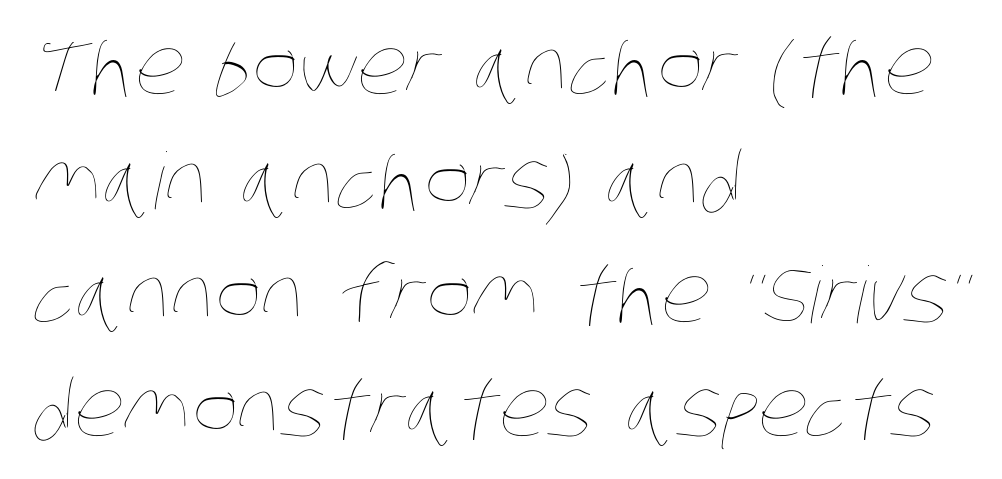
Q: Is the text bold? A: No.
Q: Is the text underlined? A: No.
Q: How is the paragraph aligned? A: Left-aligned.
Q: Is the spacing between letters normal or unusually wide? A: Normal.
Q: Is the spacing between lines tight, normal or loose? A: Normal.
Q: Width (condensed, normal, or wide)? A: Condensed.
Q: Stroke contrast? A: Low.
Q: x-height? A: Large.
Q: Monospaced? A: No.
